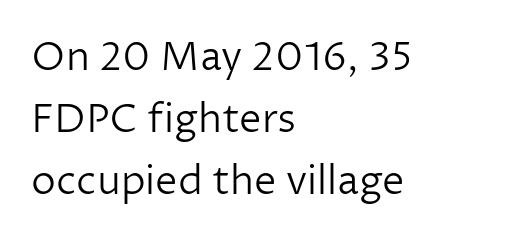
The image shows 40 px light sans-serif type, upright; set left-aligned, normal line spacing (1.55x), normal letter spacing, not underlined; low stroke contrast and a medium x-height.
